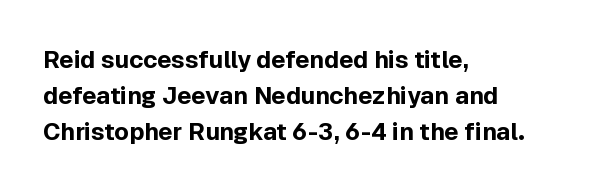
The image shows 24 px bold type, upright; set left-aligned, normal line spacing (1.5x), normal letter spacing, not underlined.
